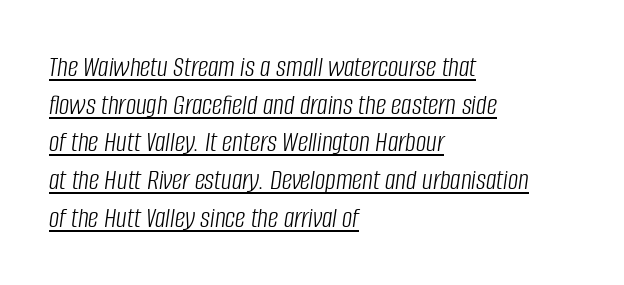
A normal amount of white space separates one row of letters from the next. This sample uses an oblique cut, with every glyph tilted off the vertical. Caption: face not bold, strokes unweighted. Default kerning and tracking; the words read as compact shapes. Notice how the passage keeps a crisp vertical edge on the left only.
